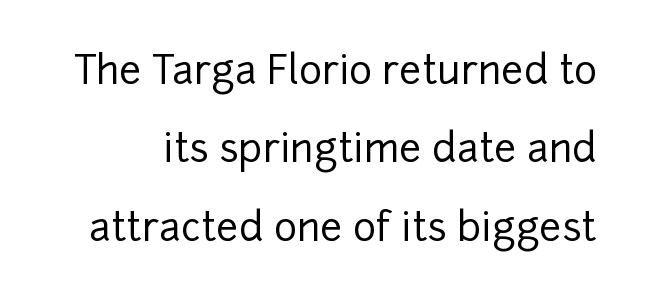
Successive baselines arrive slowly, with a big drop between each. Inter-character spacing is left at the font's built-in metrics. Serif or sans? Sans — the stroke terminals are bare. The string is rendered with underlining switched off. Looks like regular typesetting: each glyph gets only the width it needs. Posture: straight, roman, zero tilt.
